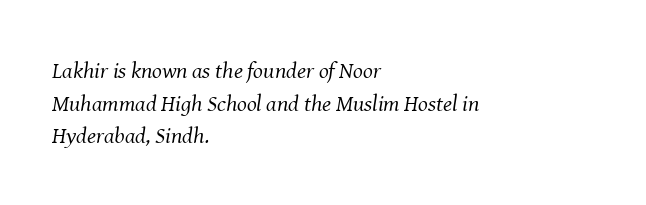
The image shows 23 px text type, italic (leaning right); set left-aligned, normal line spacing (1.42x), normal letter spacing, not underlined.
